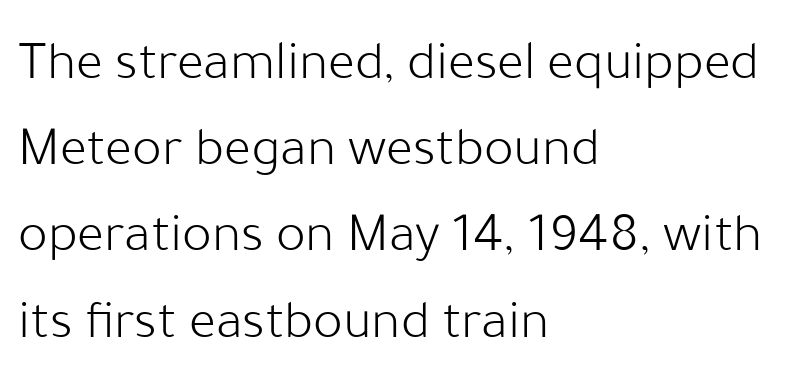
Compared with typical paragraphs, the rows here are spaced about the same. Descenders are the only things crossing below the line. Italic? Not at all — the glyphs are vertical. This sample uses a sans-serif face. The characters are drawn with everyday or finer stroke widths. One-word summary of the alignment: left.
